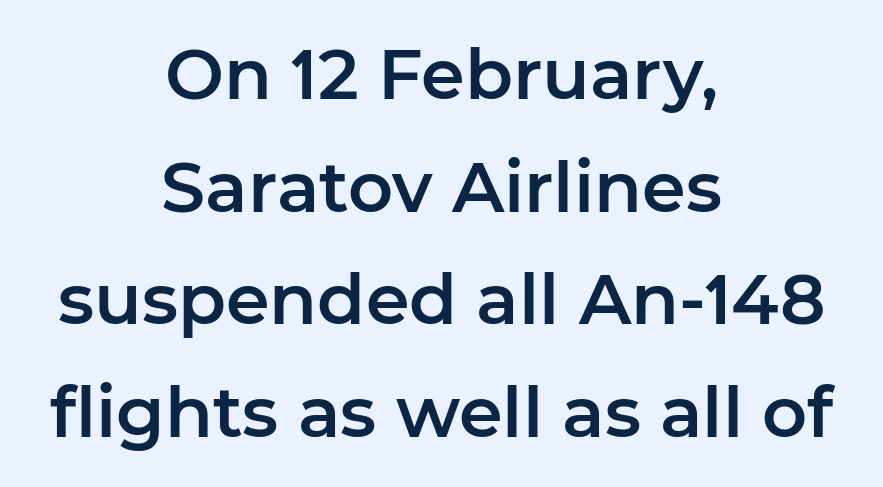
You could call the tracking neutral — neither tight nor loose. The rendering uses a moderate line-height, typical for paragraphs. Centered paragraph, ragged on both sides. The passage shown is typed in a proportional face where columns would drift. Plain, unruled lines of type. The face used here is a sans, in the tradition of grotesques and geometrics.
